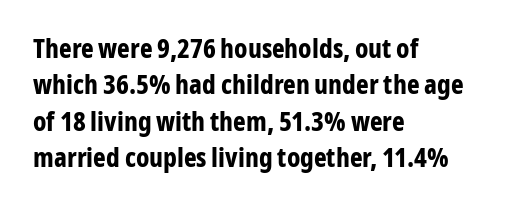
{"italic": "no", "bold": "yes", "underline": "no", "align": "left", "line_spacing": "normal", "line_spacing_ratio": 1.35, "letter_spacing": "normal", "letter_spacing_em": 0.0, "glyph_px": 27}
